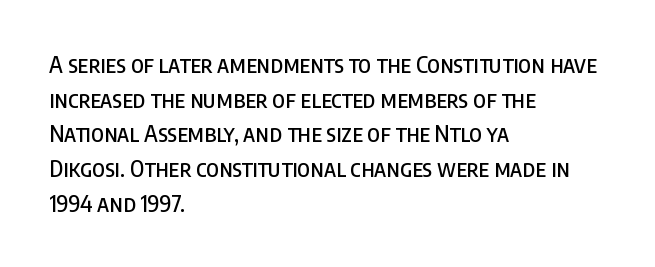
Q: Is the text italic (slanted)? A: No, it is upright.
Q: Is the text underlined? A: No.
Q: How is the paragraph aligned? A: Left-aligned.
Q: Is the spacing between letters normal or unusually wide? A: Normal.
Q: Is the spacing between lines tight, normal or loose? A: Normal.
